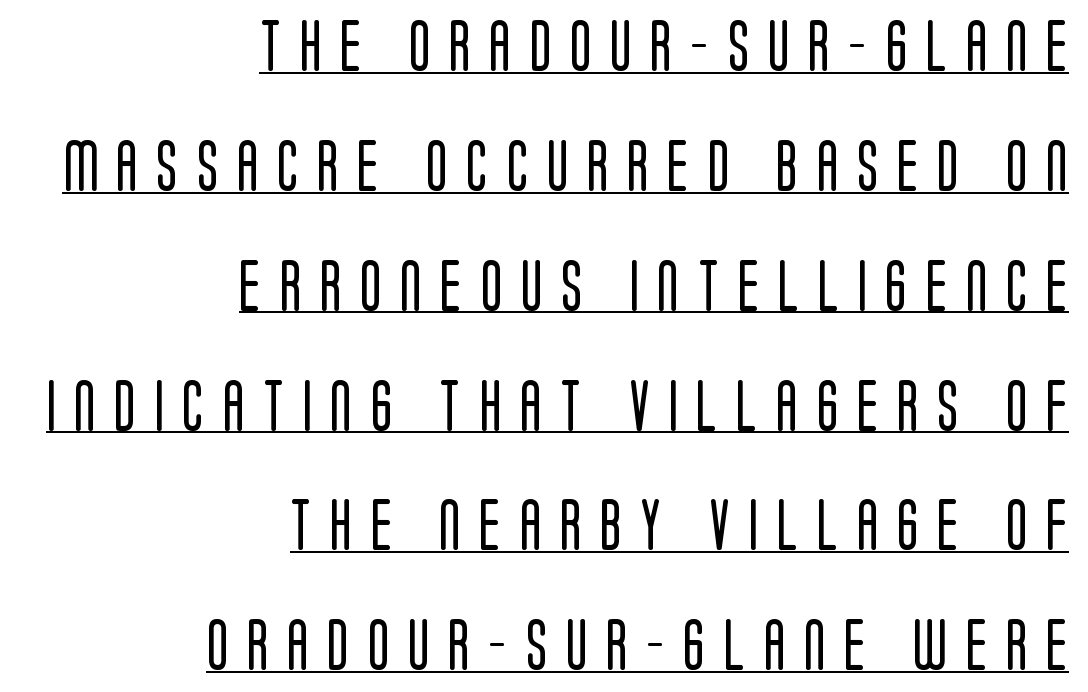
The image shows 51 px regular-weight, condensed sans-serif type, upright; set right-aligned, loose line spacing (2.35x), unusually wide letter spacing (+0.36 em), underlined; low stroke contrast and a large x-height.
